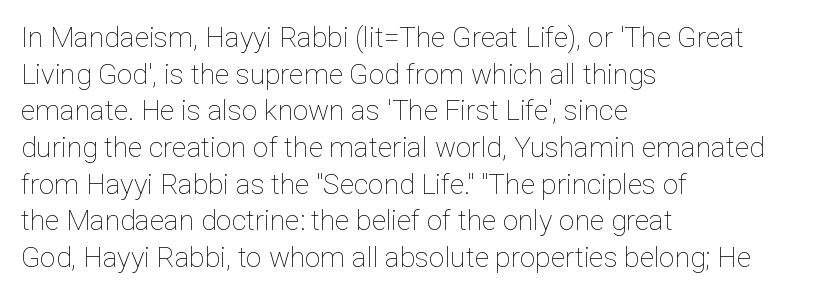
{"italic": "no", "bold": "no", "weight": "thin", "width": "normal", "stroke_contrast": "low", "x_height": "medium", "monospaced": "no", "underline": "no", "align": "left", "line_spacing": "normal", "line_spacing_ratio": 1.31, "letter_spacing": "normal", "letter_spacing_em": 0.0, "glyph_px": 28}
